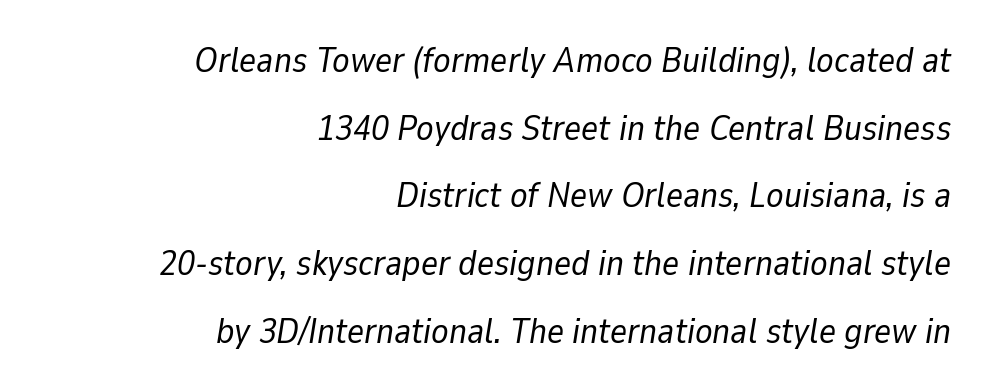
{"italic": "yes", "lean": "right", "slant_degrees": 9, "bold": "no", "weight": "regular", "width": "normal", "stroke_contrast": "low", "x_height": "medium", "monospaced": "no", "underline": "no", "align": "right", "line_spacing_ratio": 1.88, "letter_spacing": "normal", "letter_spacing_em": 0.0, "glyph_px": 36}
